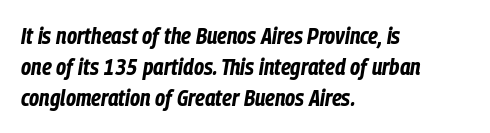
Q: Is the text bold? A: Yes.
Q: Is the text italic (slanted)? A: Yes, it leans right by about 9 degrees.
Q: Is the text underlined? A: No.
Q: How is the paragraph aligned? A: Left-aligned.
Q: Is the spacing between letters normal or unusually wide? A: Normal.
Q: Is the spacing between lines tight, normal or loose? A: Normal.
